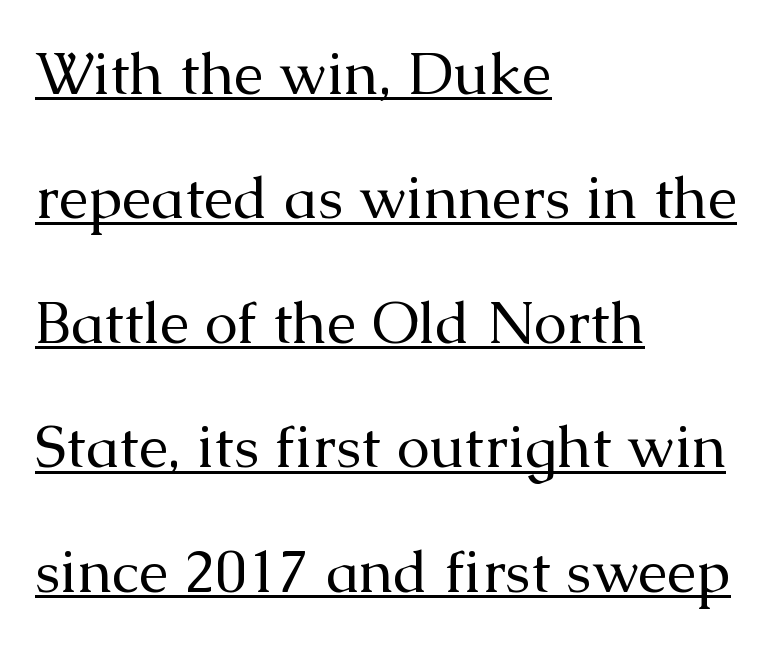
Note the varied advance widths — an 'i' is clearly narrower than an 'm'. Nothing unusual about the tracking: characters are spaced as the font intends. Compared with typical paragraphs, the rows here are farther apart. The lettering holds an erect, upright posture throughout.
